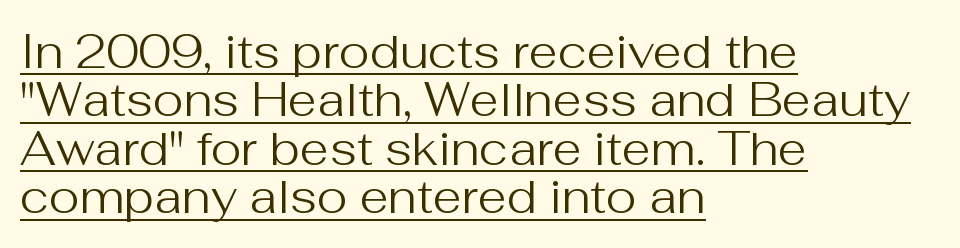
{"serif": "no", "italic": "no", "bold": "no", "weight": "regular", "width": "normal", "stroke_contrast": "medium", "x_height": "medium", "monospaced": "no", "underline": "yes", "align": "left", "line_spacing": "tight", "line_spacing_ratio": 1.03, "letter_spacing": "normal", "letter_spacing_em": 0.0, "glyph_px": 47}
